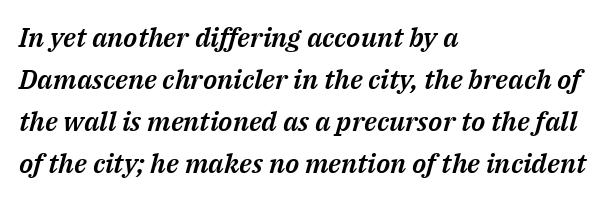
{"italic": "yes", "lean": "right", "slant_degrees": 14, "underline": "no", "align": "left", "line_spacing": "normal", "line_spacing_ratio": 1.55, "letter_spacing": "normal", "letter_spacing_em": 0.0, "glyph_px": 27}
